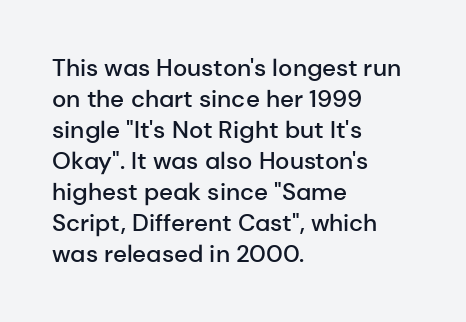
The strip under each line holds only bare page. Default kerning and tracking; the words read as compact shapes. This is the regular roman posture of the typeface. Regular leading. One-word summary of the alignment: left.
